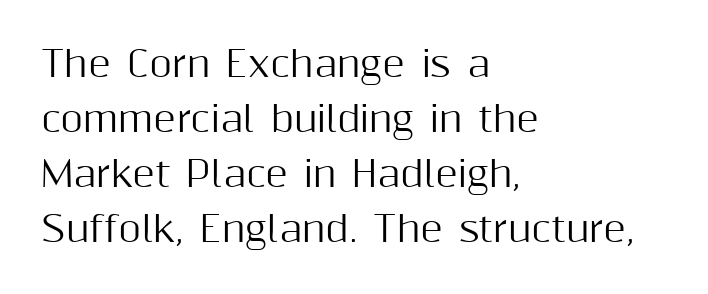
The image shows 35 px sans-serif type, upright; set left-aligned, normal line spacing (1.57x), normal letter spacing, not underlined; medium stroke contrast and a medium x-height.
